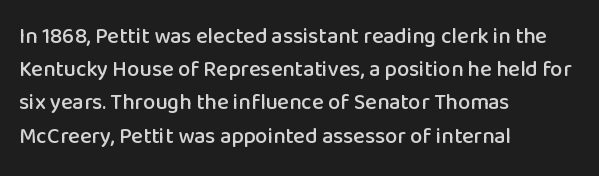
The image shows 22 px text type, upright; set left-aligned, normal line spacing (1.51x), normal letter spacing, not underlined.
